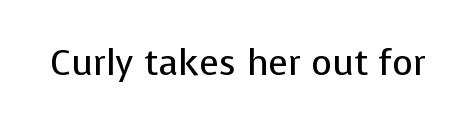
Is this a fixed-width face? No — the glyphs have proportional, varying widths. Vertical strokes here are truly vertical. Glance below the letters and you will spot only blank space. The face used here is a sans, in the tradition of grotesques and geometrics. The face looks like a standard text weight, possibly lighter. Short note: letters normally spaced.
